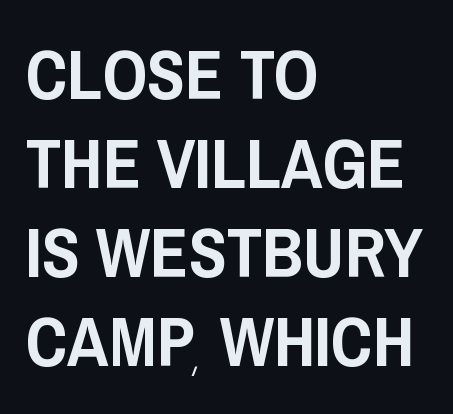
The words here are not underlined. Teacher's note: observe the even left margin — that is flush-left alignment. Rows of type keep a routine distance in the vertical direction. The gaps between neighbouring characters are ordinary and unremarkable.
